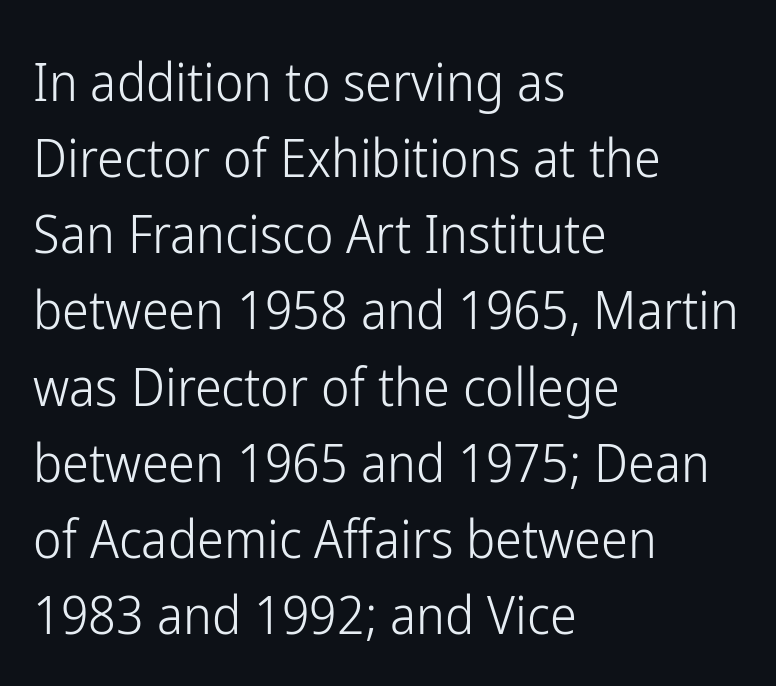
{"serif": "no", "italic": "no", "bold": "no", "weight": "light", "width": "condensed", "stroke_contrast": "low", "x_height": "medium", "monospaced": "no", "underline": "no", "align": "left", "line_spacing": "normal", "line_spacing_ratio": 1.41, "letter_spacing": "normal", "letter_spacing_em": 0.0, "glyph_px": 54}
